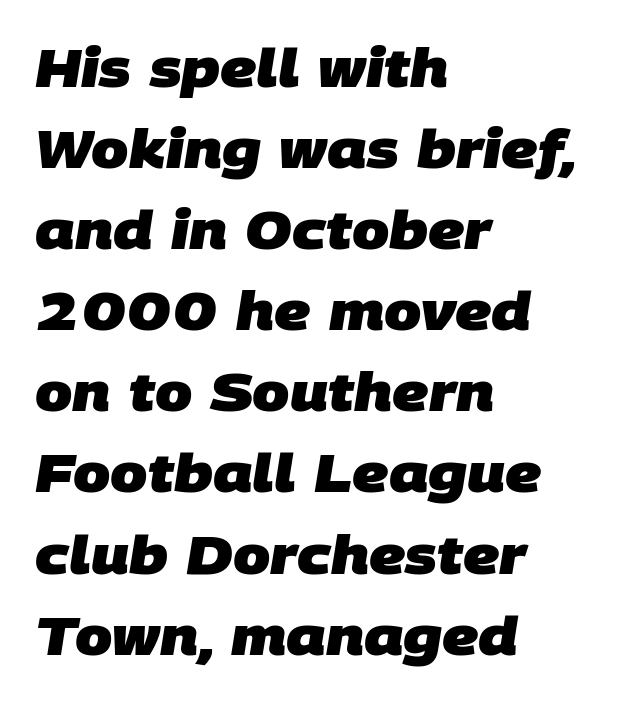
The image shows 53 px heavy sans-serif type; set left-aligned, normal line spacing (1.53x), normal letter spacing, not underlined; low stroke contrast and a large x-height.
